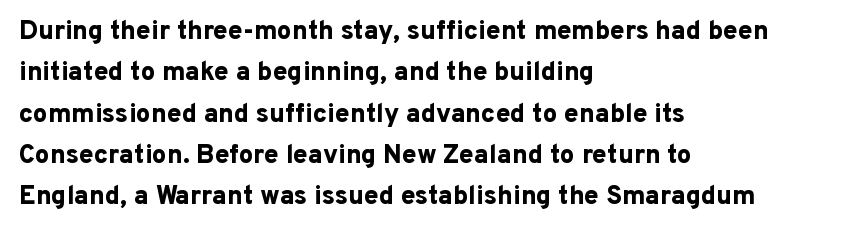
{"italic": "no", "bold": "yes", "underline": "no", "align": "left", "line_spacing": "normal", "line_spacing_ratio": 1.59, "letter_spacing": "normal", "letter_spacing_em": 0.0, "glyph_px": 26}
